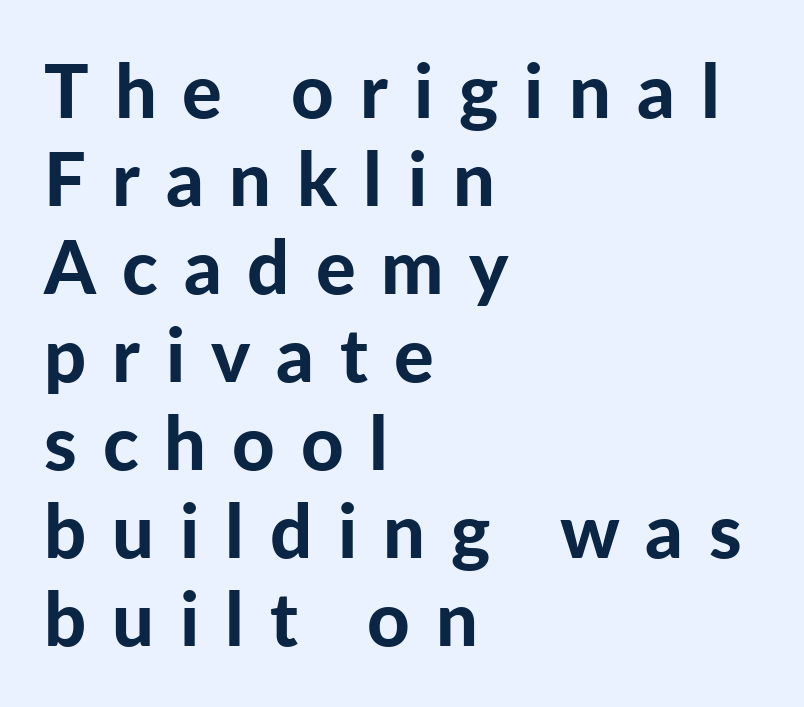
Q: Is the text bold? A: Yes.
Q: Is the text italic (slanted)? A: No, it is upright.
Q: Is the typeface a serif or a sans-serif typeface? A: Sans-serif.
Q: Is the text underlined? A: No.
Q: How is the paragraph aligned? A: Left-aligned.
Q: Is the spacing between letters normal or unusually wide? A: Unusually wide.
Q: Width (condensed, normal, or wide)? A: Normal.
Q: Stroke contrast? A: Low.
Q: x-height? A: Medium.
Q: Monospaced? A: No.
